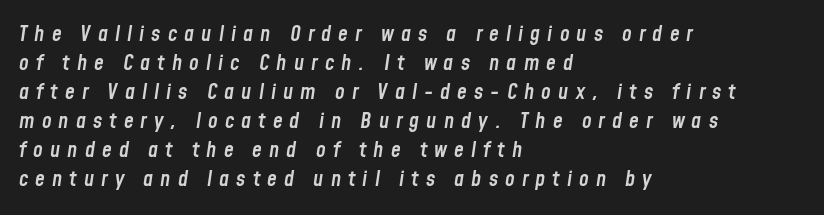
The letters are spread apart with noticeably loose tracking. Rows of type keep a routine distance in the vertical direction. The font is running at a semibold setting, under full bold. Which margin do the lines hug? The left one — the right edge is uneven. Every character sits at an angle, as italics do.
